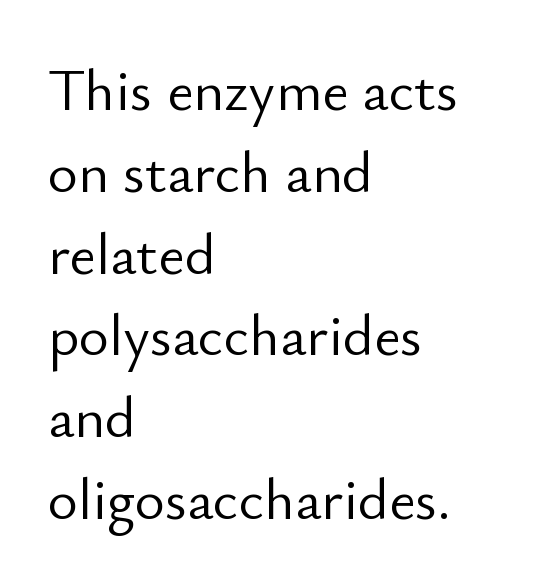
{"serif": "no", "italic": "no", "bold": "no", "weight": "light", "width": "normal", "stroke_contrast": "low", "x_height": "small", "monospaced": "no", "underline": "no", "align": "left", "line_spacing": "normal", "line_spacing_ratio": 1.41, "letter_spacing": "normal", "letter_spacing_em": 0.0, "glyph_px": 58}
